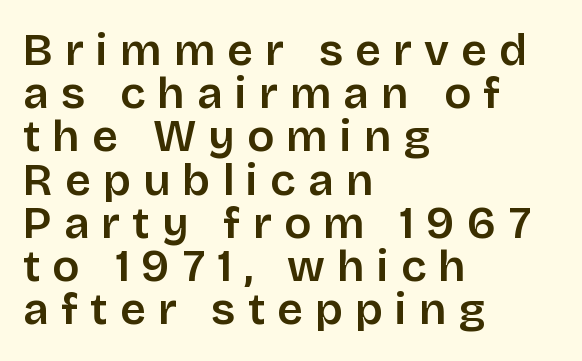
The image shows 45 px sans-serif type, upright; set left-aligned, tight line spacing (0.96x), unusually wide letter spacing (+0.27 em), not underlined; low stroke contrast and a large x-height.
